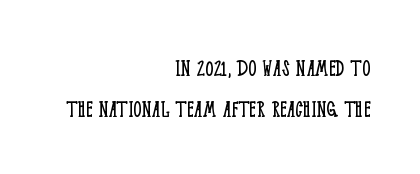
The image shows 26 px text type, upright; set right-aligned, normal line spacing (1.59x), normal letter spacing, not underlined.
